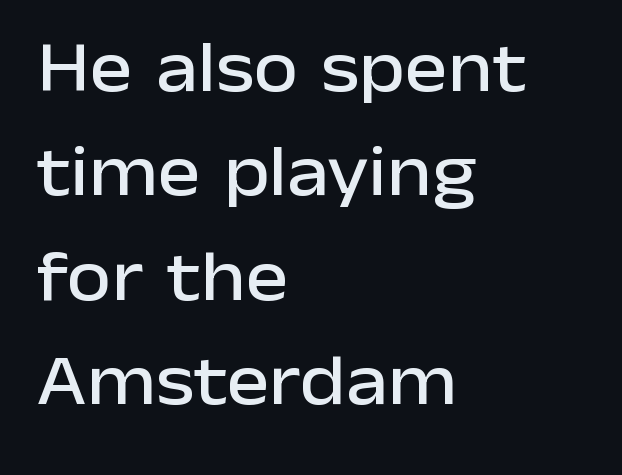
The image shows 72 px sans-serif type, upright; set left-aligned, normal line spacing (1.45x), normal letter spacing, not underlined; low stroke contrast and a medium x-height.
